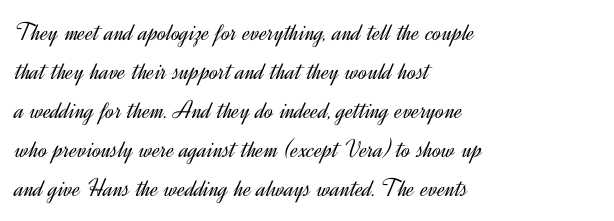
Each new line begins a customary step beneath the previous one. Students, note that the glyphs here touch the page at normal intervals. Letters rest on an invisible, unmarked baseline.
